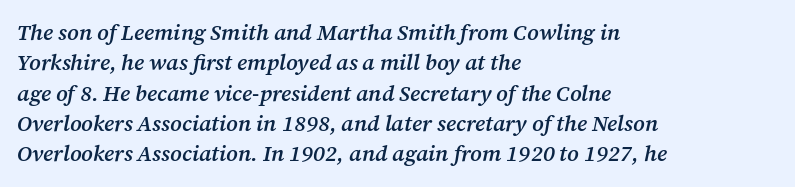
Q: Is the text bold? A: Semi-bold.
Q: Is the text italic (slanted)? A: Yes, it leans right by about 12 degrees.
Q: Is the text underlined? A: No.
Q: How is the paragraph aligned? A: Left-aligned.
Q: Is the spacing between letters normal or unusually wide? A: Normal.
Q: Is the spacing between lines tight, normal or loose? A: Normal.
